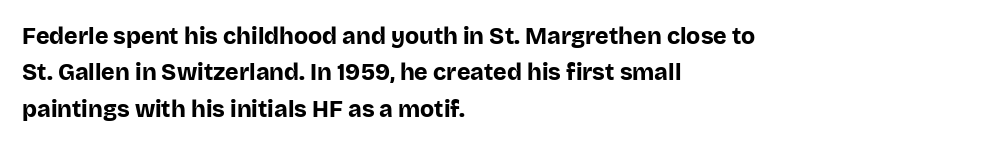
{"italic": "no", "bold": "yes", "underline": "no", "align": "left", "line_spacing": "normal", "line_spacing_ratio": 1.58, "letter_spacing": "normal", "letter_spacing_em": 0.0, "glyph_px": 23}
